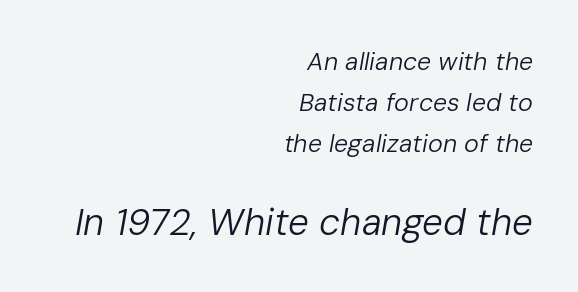
Q: Is the text bold? A: No.
Q: Is the text italic (slanted)? A: Yes, it leans right by about 10 degrees.
Q: Is the text underlined? A: No.
Q: How is the paragraph aligned? A: Right-aligned.
Q: Is the spacing between letters normal or unusually wide? A: Normal.
Q: Is the spacing between lines tight, normal or loose? A: Normal.
Q: Which block of text is set in a larger size, the first (top) or the second (bottom)? A: The second (bottom) one.
Q: Width (condensed, normal, or wide)? A: Normal.
Q: Stroke contrast? A: Low.
Q: x-height? A: Medium.
Q: Monospaced? A: No.
